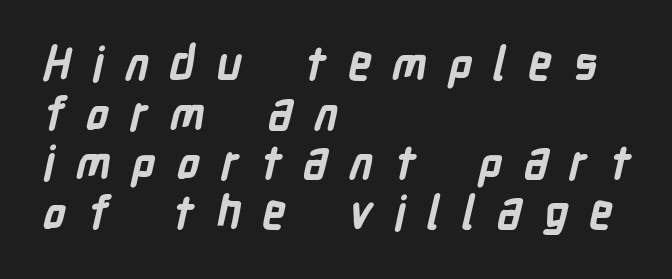
Q: Is the text bold? A: Yes.
Q: Is the typeface a serif or a sans-serif typeface? A: Sans-serif.
Q: Is the text underlined? A: No.
Q: How is the paragraph aligned? A: Left-aligned.
Q: Is the spacing between letters normal or unusually wide? A: Unusually wide.
Q: Is the spacing between lines tight, normal or loose? A: Tight.
Q: Width (condensed, normal, or wide)? A: Condensed.
Q: Stroke contrast? A: Low.
Q: x-height? A: Medium.
Q: Monospaced? A: No.
